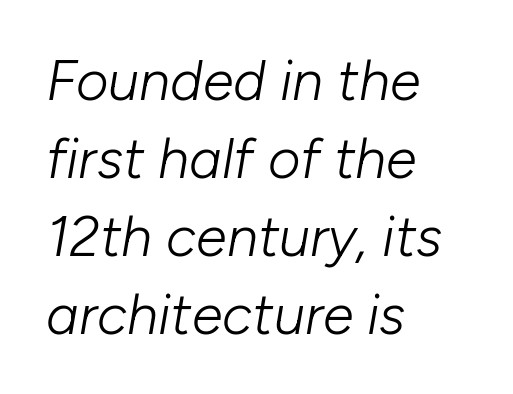
The image shows 56 px light type, italic (leaning right); set left-aligned, normal line spacing (1.39x), normal letter spacing, not underlined; low stroke contrast and a medium x-height.
